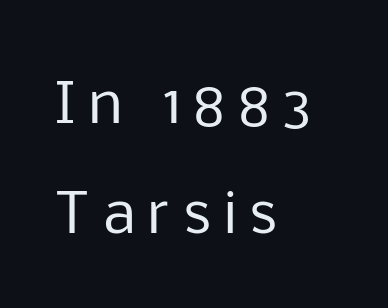
Q: Is the text bold? A: No.
Q: Is the text italic (slanted)? A: No, it is upright.
Q: Is the typeface a serif or a sans-serif typeface? A: Sans-serif.
Q: Is the text underlined? A: No.
Q: How is the paragraph aligned? A: Left-aligned.
Q: Is the spacing between letters normal or unusually wide? A: Unusually wide.
Q: Is the spacing between lines tight, normal or loose? A: Loose.
Q: Width (condensed, normal, or wide)? A: Normal.
Q: Stroke contrast? A: Low.
Q: x-height? A: Medium.
Q: Monospaced? A: No.
